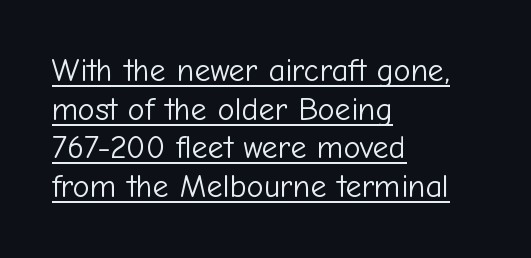
Does a line run under the words? Yes, clearly. The passage shown is typed in a proportional face where columns would drift. No extra tracking has been applied to these lines. This rendering uses left alignment, leaving the right contour irregular. The lettering holds an erect, upright posture throughout. Think standard paragraph weight, or any step lighter than that.
